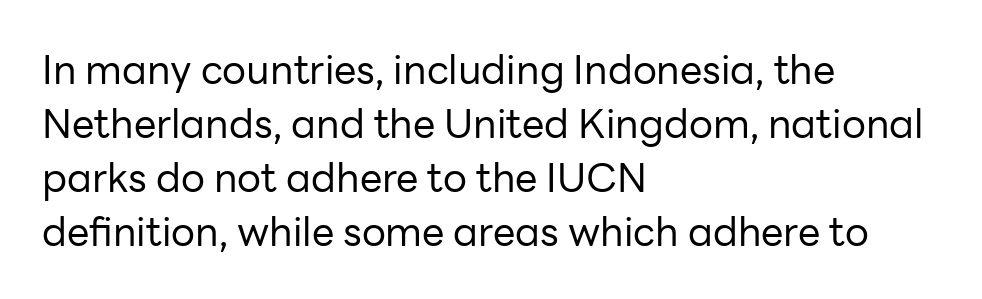
{"serif": "no", "italic": "no", "bold": "no", "weight": "regular", "width": "normal", "stroke_contrast": "low", "x_height": "medium", "monospaced": "no", "underline": "no", "align": "left", "line_spacing": "normal", "line_spacing_ratio": 1.35, "letter_spacing": "normal", "letter_spacing_em": 0.0, "glyph_px": 40}
